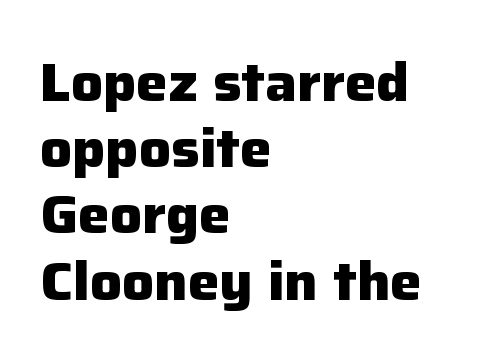
Q: Is the text bold? A: Yes.
Q: Is the text italic (slanted)? A: No, it is upright.
Q: Is the typeface a serif or a sans-serif typeface? A: Sans-serif.
Q: Is the text underlined? A: No.
Q: How is the paragraph aligned? A: Left-aligned.
Q: Is the spacing between letters normal or unusually wide? A: Normal.
Q: Is the spacing between lines tight, normal or loose? A: Normal.
Q: Width (condensed, normal, or wide)? A: Normal.
Q: Stroke contrast? A: Low.
Q: x-height? A: Medium.
Q: Monospaced? A: No.
